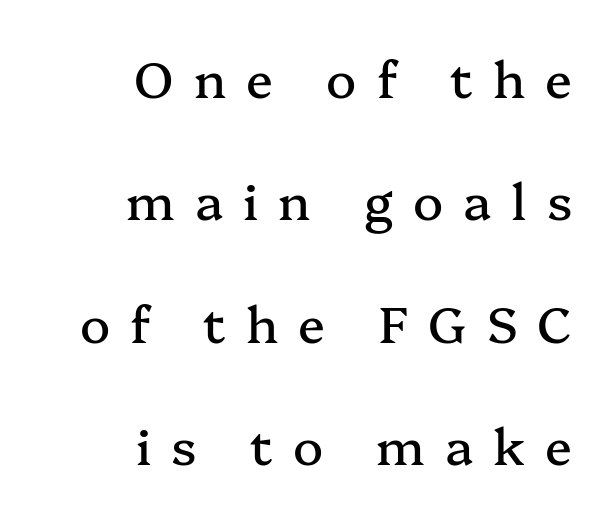
{"serif": "yes", "italic": "no", "width": "normal", "stroke_contrast": "medium", "x_height": "medium", "monospaced": "no", "underline": "no", "align": "right", "line_spacing": "loose", "line_spacing_ratio": 2.45, "letter_spacing": "wide", "letter_spacing_em": 0.4, "glyph_px": 50}
